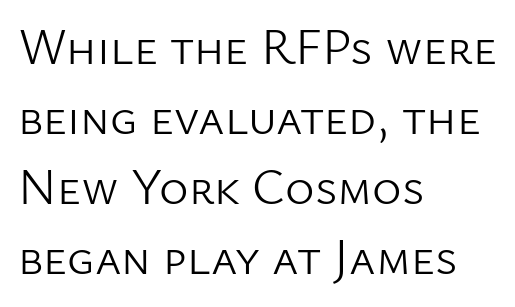
Quick note: underline off. Glyph-to-glyph distance matches everyday printed text. The strokes carry an ordinary text weight at most. Is this a sans? Yes — the strokes have no serifs.
